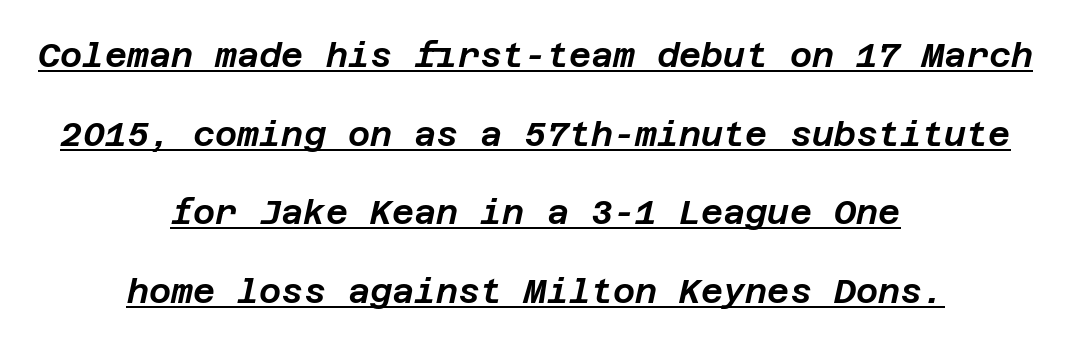
Q: Is the text italic (slanted)? A: Yes, it leans right by about 12 degrees.
Q: Is the text underlined? A: Yes.
Q: How is the paragraph aligned? A: Centered.
Q: Is the spacing between letters normal or unusually wide? A: Normal.
Q: Is the spacing between lines tight, normal or loose? A: Loose.
Q: Width (condensed, normal, or wide)? A: Normal.
Q: Stroke contrast? A: Low.
Q: x-height? A: Large.
